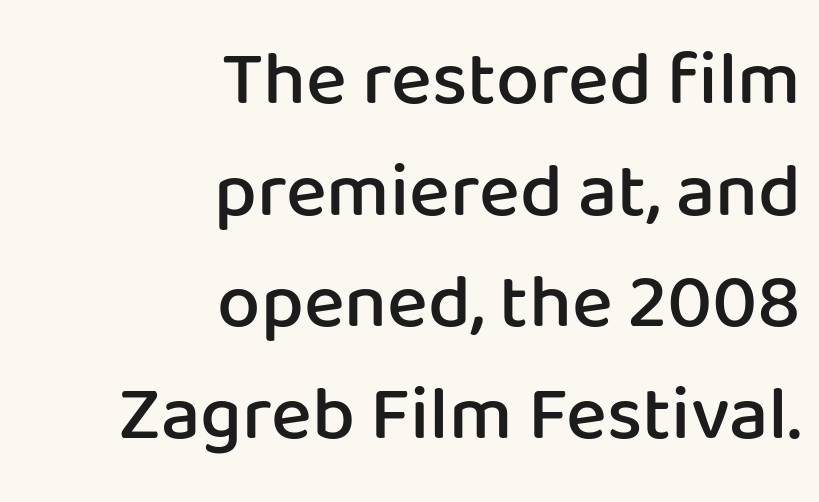
The zone under the glyphs is completely vacant. Words appear dense and cohesive because spacing is normal. A typesetter would mark this as roman, not italic. Serif or sans? Sans — the stroke terminals are bare. Looks like regular typesetting: each glyph gets only the width it needs. Each line ends at the same right margin while the left side varies.
